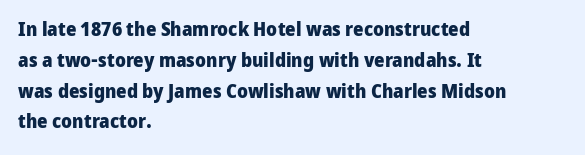
Q: Is the text bold? A: Yes.
Q: Is the text italic (slanted)? A: No, it is upright.
Q: Is the text underlined? A: No.
Q: How is the paragraph aligned? A: Left-aligned.
Q: Is the spacing between letters normal or unusually wide? A: Normal.
Q: Is the spacing between lines tight, normal or loose? A: Normal.
